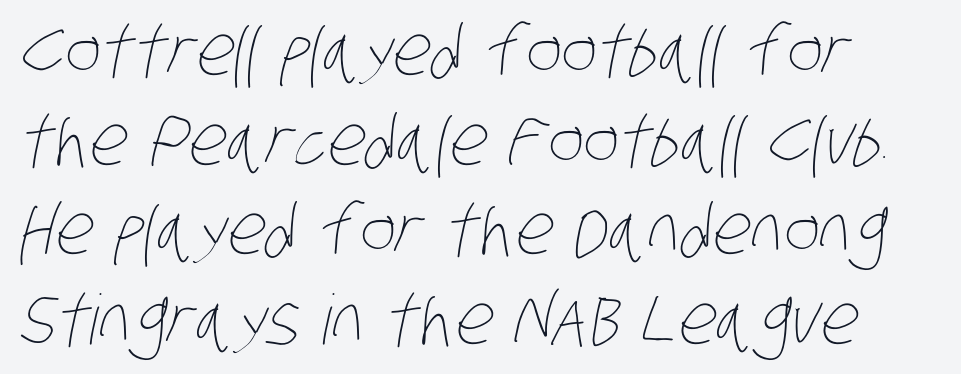
Regular leading. Characters follow at the spacing the type designer built in. Weight class: somewhere from thin through regular. The face used here is proportionally spaced, like ordinary book or web type. The passage is arranged the way most books set body copy — flush left.
